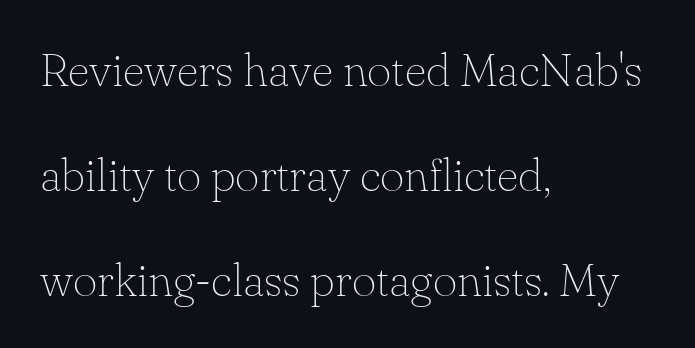
Q: Is the text bold? A: No.
Q: Is the text italic (slanted)? A: No, it is upright.
Q: Is the typeface a serif or a sans-serif typeface? A: Serif.
Q: Is the text underlined? A: No.
Q: How is the paragraph aligned? A: Left-aligned.
Q: Is the spacing between letters normal or unusually wide? A: Normal.
Q: Is the spacing between lines tight, normal or loose? A: Loose.
Q: Width (condensed, normal, or wide)? A: Normal.
Q: Stroke contrast? A: Low.
Q: x-height? A: Small.
Q: Monospaced? A: No.
